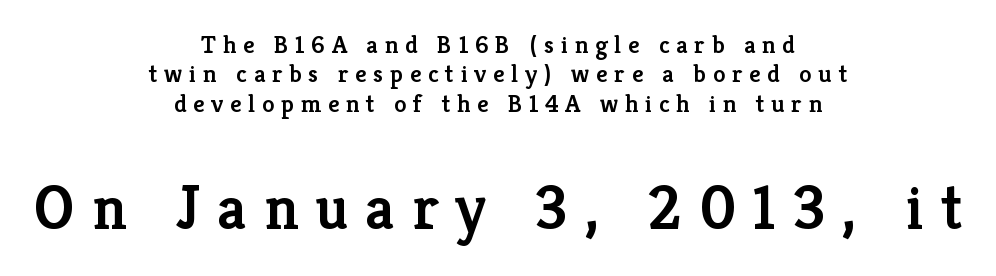
Q: Is the text bold? A: Semi-bold.
Q: Is the text italic (slanted)? A: No, it is upright.
Q: Is the typeface a serif or a sans-serif typeface? A: Serif.
Q: Is the text underlined? A: No.
Q: How is the paragraph aligned? A: Centered.
Q: Is the spacing between letters normal or unusually wide? A: Unusually wide.
Q: Which block of text is set in a larger size, the first (top) or the second (bottom)? A: The second (bottom) one.
Q: Width (condensed, normal, or wide)? A: Normal.
Q: Stroke contrast? A: Low.
Q: x-height? A: Medium.
Q: Monospaced? A: No.
